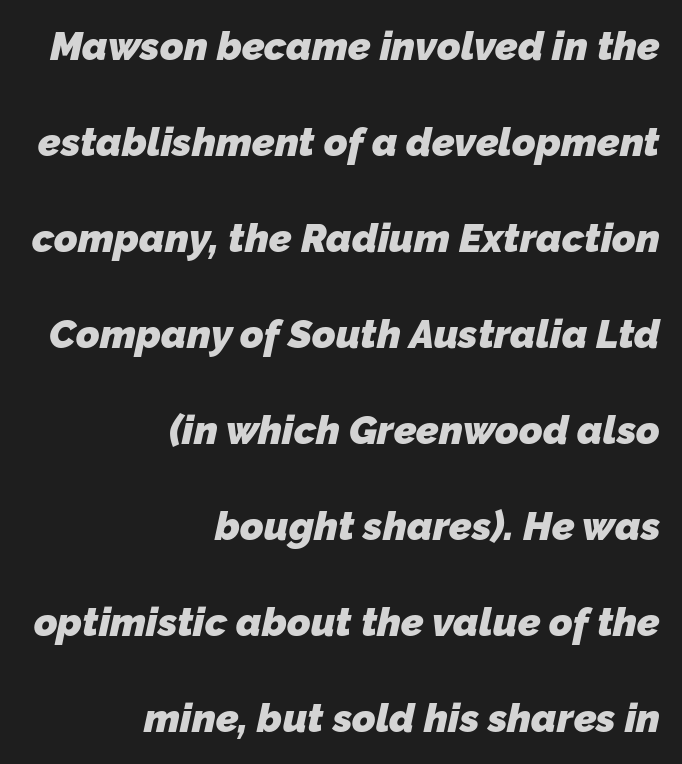
The rendering uses natural spacing where letterforms have individual widths. Does extra space separate the letters? No, they use regular spacing. Each glyph is drawn with heavy, bold strokes. Does the leading feel generous? Absolutely, it's lavish.
